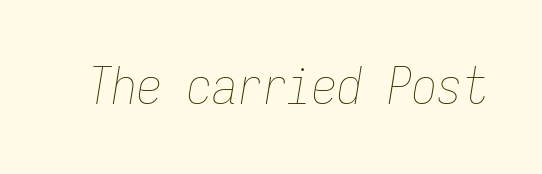
Q: Is the text bold? A: No.
Q: Is the text italic (slanted)? A: Yes, it leans right by about 9 degrees.
Q: Is the text underlined? A: No.
Q: Is the spacing between letters normal or unusually wide? A: Normal.
Q: Width (condensed, normal, or wide)? A: Condensed.
Q: Stroke contrast? A: Low.
Q: x-height? A: Medium.
Q: Monospaced? A: Yes.
